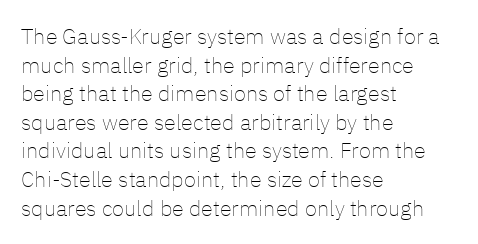
The image shows 22 px text type, upright; set left-aligned, normal line spacing (1.3x), normal letter spacing, not underlined.
